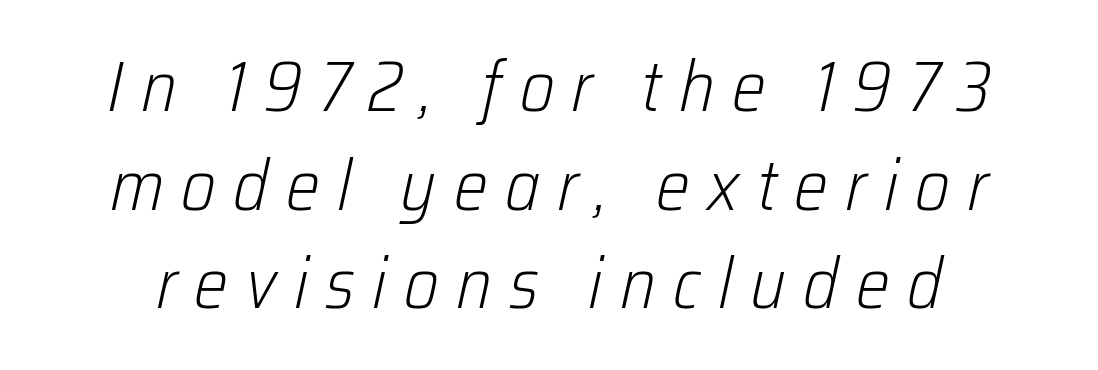
The image shows 72 px light, condensed type, italic (leaning right); set centered, normal line spacing (1.37x), unusually wide letter spacing (+0.24 em), not underlined; low stroke contrast and a medium x-height.
